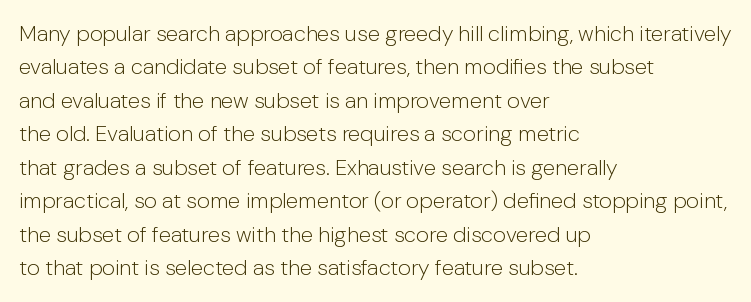
{"italic": "no", "bold": "no", "underline": "no", "align": "left", "line_spacing": "normal", "line_spacing_ratio": 1.52, "letter_spacing": "normal", "letter_spacing_em": 0.0, "glyph_px": 22}
